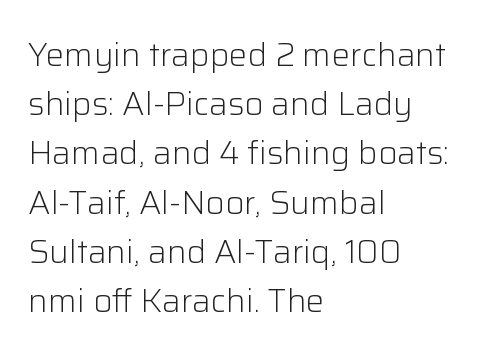
{"serif": "no", "italic": "no", "bold": "no", "weight": "light", "width": "normal", "stroke_contrast": "low", "x_height": "medium", "monospaced": "no", "underline": "no", "align": "left", "line_spacing": "normal", "line_spacing_ratio": 1.49, "letter_spacing": "normal", "letter_spacing_em": 0.0, "glyph_px": 33}
